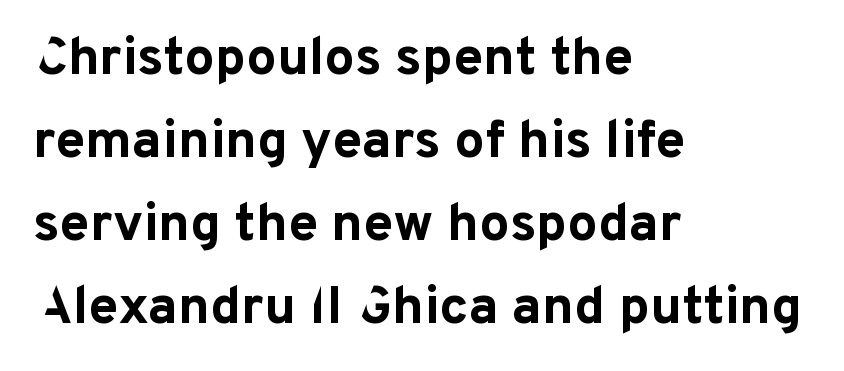
The image shows 54 px bold sans-serif type, upright; set left-aligned, normal line spacing (1.54x), normal letter spacing, not underlined; low stroke contrast and a medium x-height.
